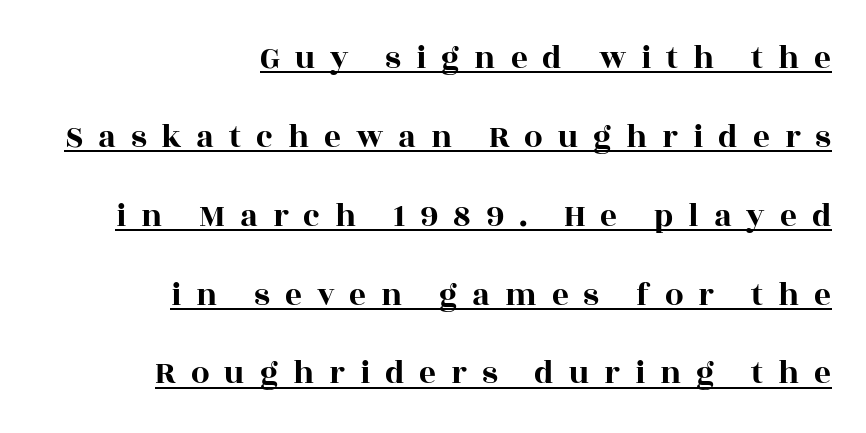
Characters remain perfectly vertical along every line. Each letter's strokes conclude with small projecting serifs. Between one letter and the next there's a generous, obvious gap. Varying glyph widths throughout — classic text-font behaviour.
